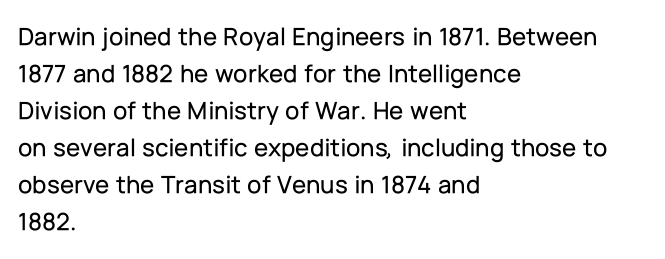
Inter-character spacing is left at the font's built-in metrics. Bare-footed words on every line. Every stem runs plumb, perpendicular to the baseline. Line spacing here is normal. Every row of glyphs begins at an identical x-position on the left.
